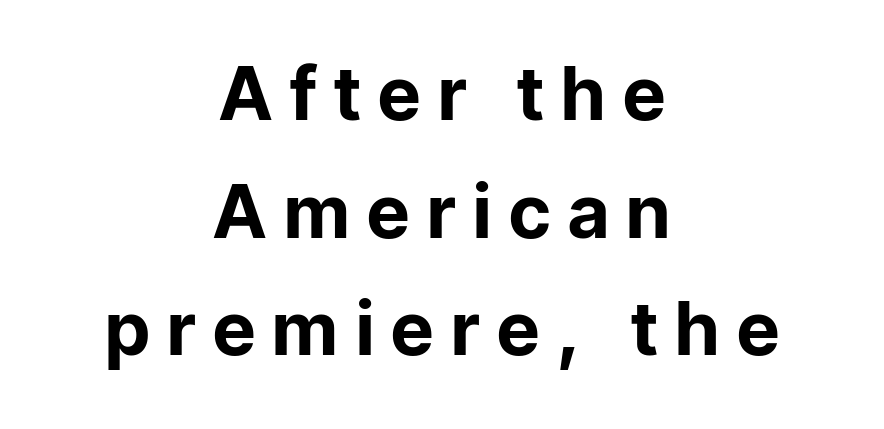
Q: Is the text italic (slanted)? A: No, it is upright.
Q: Is the typeface a serif or a sans-serif typeface? A: Sans-serif.
Q: Is the text underlined? A: No.
Q: How is the paragraph aligned? A: Centered.
Q: Is the spacing between letters normal or unusually wide? A: Unusually wide.
Q: Is the spacing between lines tight, normal or loose? A: Normal.
Q: Width (condensed, normal, or wide)? A: Normal.
Q: Stroke contrast? A: Low.
Q: x-height? A: Medium.
Q: Monospaced? A: No.
